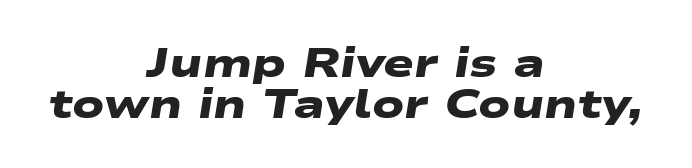
The rag falls on both sides of this text block equally. Rule under the text: the space is simply empty. Character widths vary here, with narrow letters taking less room than wide ones. Is the type bold? Yes — the strokes are clearly thick and heavy. The passage shown stacks its lines with hardly any gap. You could call the tracking neutral — neither tight nor loose.
